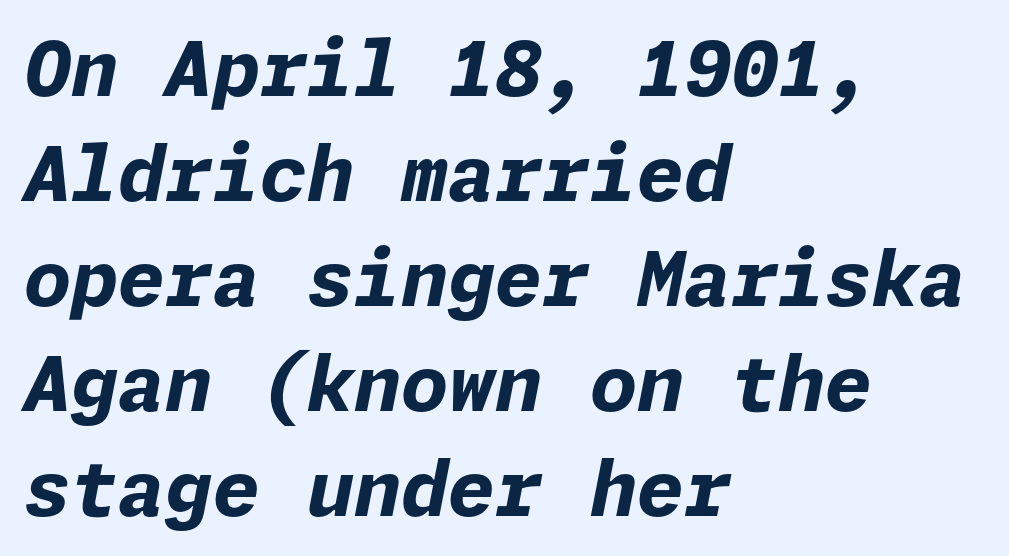
Beneath every word, the page is bare. Reading down the block, your eye returns to a fixed left position each line. Characters follow at the spacing the type designer built in. Evenly set lines give the paragraph a standard silhouette.
